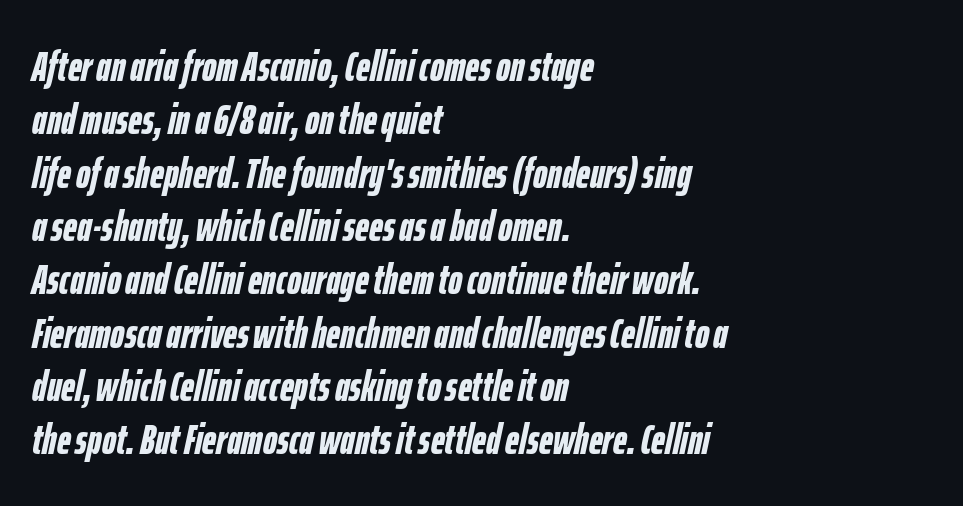
Q: Is the text bold? A: Yes.
Q: Is the text italic (slanted)? A: Yes, it leans right by about 12 degrees.
Q: Is the text underlined? A: No.
Q: How is the paragraph aligned? A: Left-aligned.
Q: Is the spacing between letters normal or unusually wide? A: Normal.
Q: Width (condensed, normal, or wide)? A: Condensed.
Q: Stroke contrast? A: Low.
Q: x-height? A: Medium.
Q: Monospaced? A: No.
